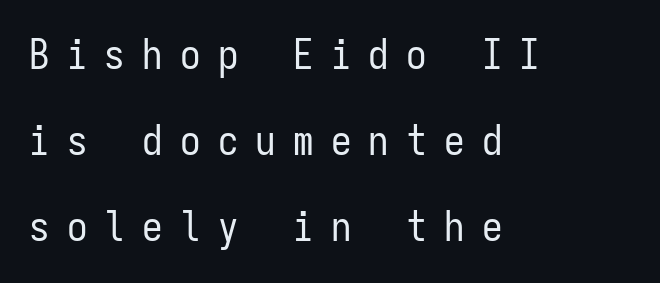
Q: Is the text bold? A: No.
Q: Is the text italic (slanted)? A: No, it is upright.
Q: Is the typeface a serif or a sans-serif typeface? A: Sans-serif.
Q: Is the text underlined? A: No.
Q: How is the paragraph aligned? A: Left-aligned.
Q: Is the spacing between letters normal or unusually wide? A: Unusually wide.
Q: Is the spacing between lines tight, normal or loose? A: Loose.
Q: Width (condensed, normal, or wide)? A: Condensed.
Q: Stroke contrast? A: Low.
Q: x-height? A: Medium.
Q: Monospaced? A: Yes.
